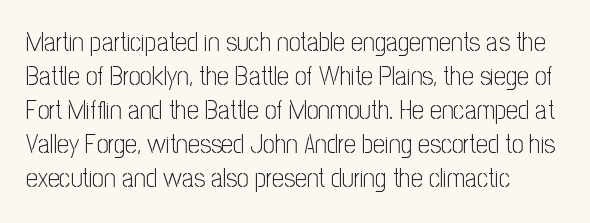
Q: Is the text bold? A: No.
Q: Is the text italic (slanted)? A: No, it is upright.
Q: Is the text underlined? A: No.
Q: How is the paragraph aligned? A: Left-aligned.
Q: Is the spacing between letters normal or unusually wide? A: Normal.
Q: Is the spacing between lines tight, normal or loose? A: Normal.
